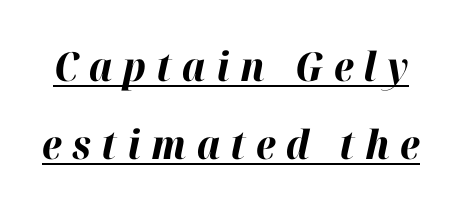
The image shows 40 px bold type, italic (leaning right); set loose line spacing (1.94x), unusually wide letter spacing (+0.26 em), underlined; high stroke contrast and a medium x-height.
